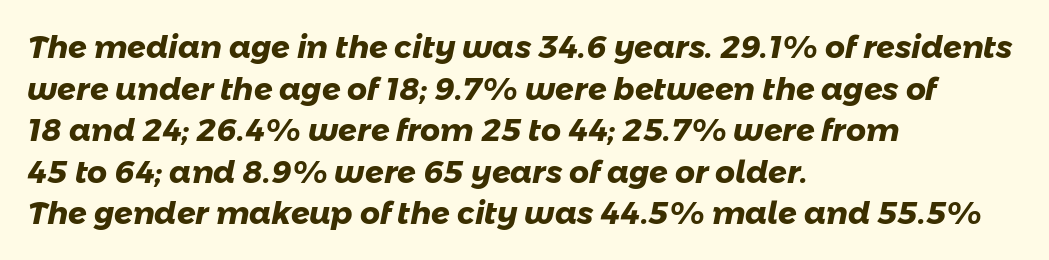
The image shows 31 px heavy sans-serif type; set left-aligned, normal line spacing (1.34x), normal letter spacing, not underlined; low stroke contrast and a medium x-height.
